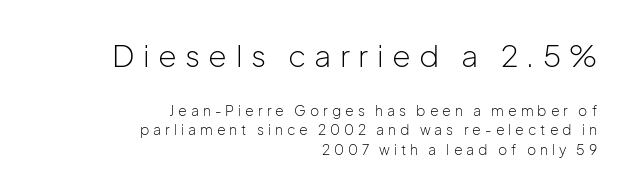
Q: Is the text bold? A: No.
Q: Is the text italic (slanted)? A: No, it is upright.
Q: Is the typeface a serif or a sans-serif typeface? A: Sans-serif.
Q: Is the text underlined? A: No.
Q: How is the paragraph aligned? A: Right-aligned.
Q: Is the spacing between letters normal or unusually wide? A: Unusually wide.
Q: Is the spacing between lines tight, normal or loose? A: Normal.
Q: Which block of text is set in a larger size, the first (top) or the second (bottom)? A: The first (top) one.
Q: Width (condensed, normal, or wide)? A: Normal.
Q: Stroke contrast? A: Low.
Q: x-height? A: Medium.
Q: Monospaced? A: No.
